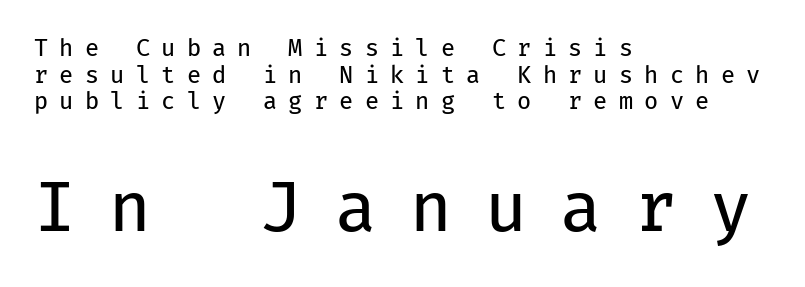
Do the letters lean? They stand straight. Looks like terminal output: every glyph gets an equal slot. Line starts are locked; line ends wander. Observe the absence of serifs on each vertical stroke in this sample.
